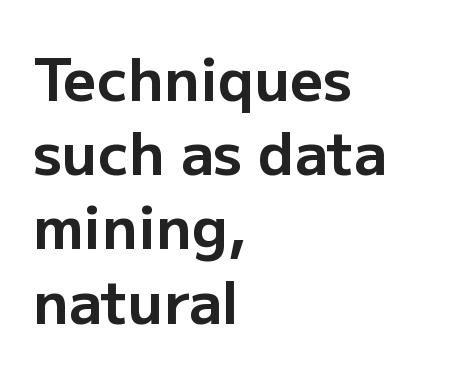
Students, observe: this is what conventionally led text looks like. Is there any slant? The stems are plumb. The space beneath each line is pristine and unruled. Nothing sits at the stroke ends, so this counts as sans-serif.
